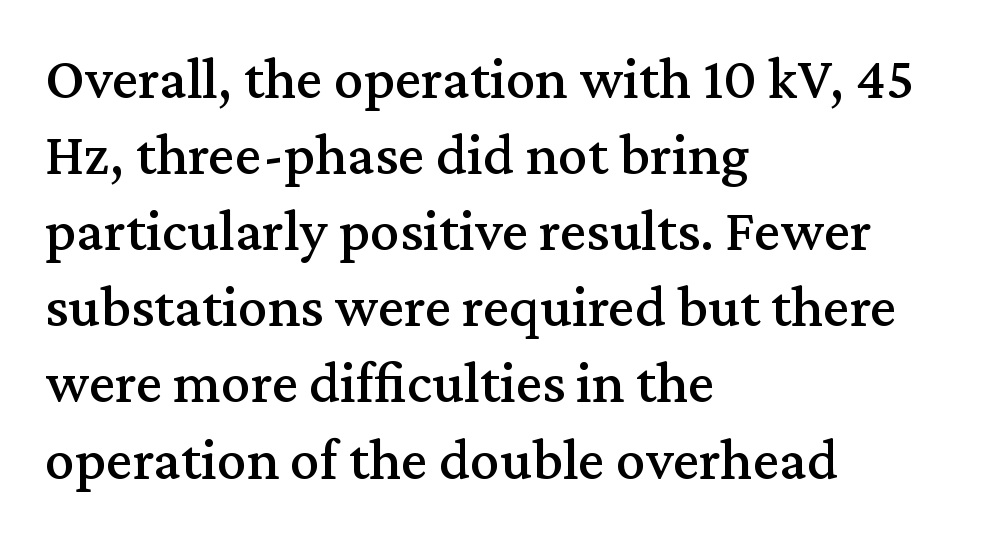
The image shows 59 px serif type, upright; set left-aligned, normal line spacing (1.29x), normal letter spacing, not underlined; medium stroke contrast and a medium x-height.
